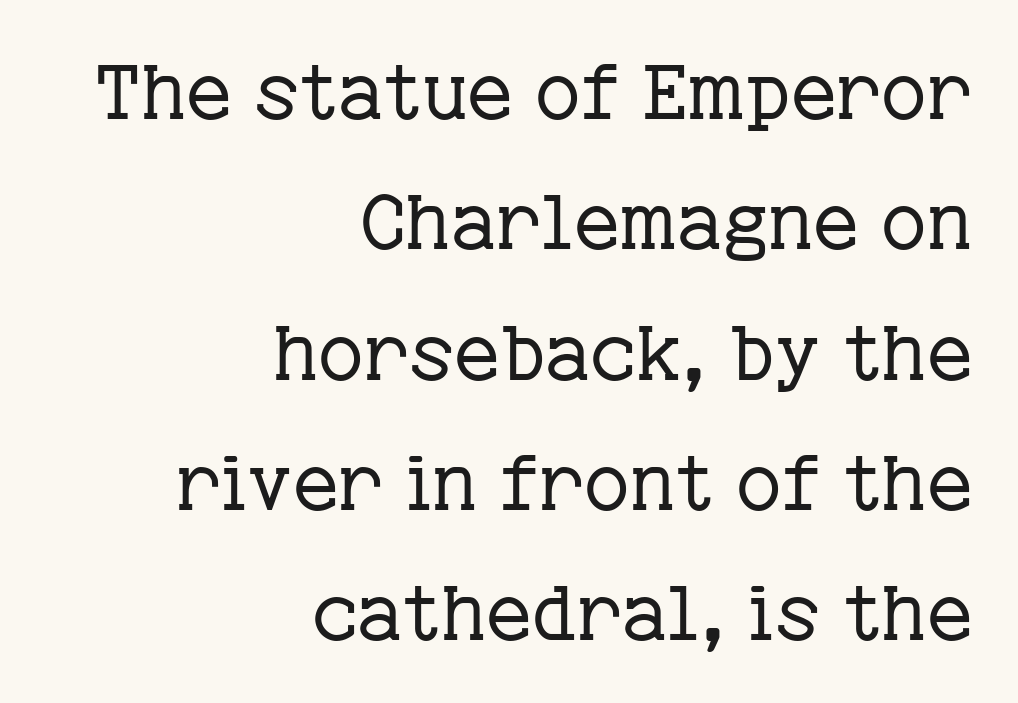
The image shows 78 px regular-weight serif type, upright; set right-aligned, normal line spacing (1.67x), normal letter spacing, not underlined; low stroke contrast and a medium x-height.
